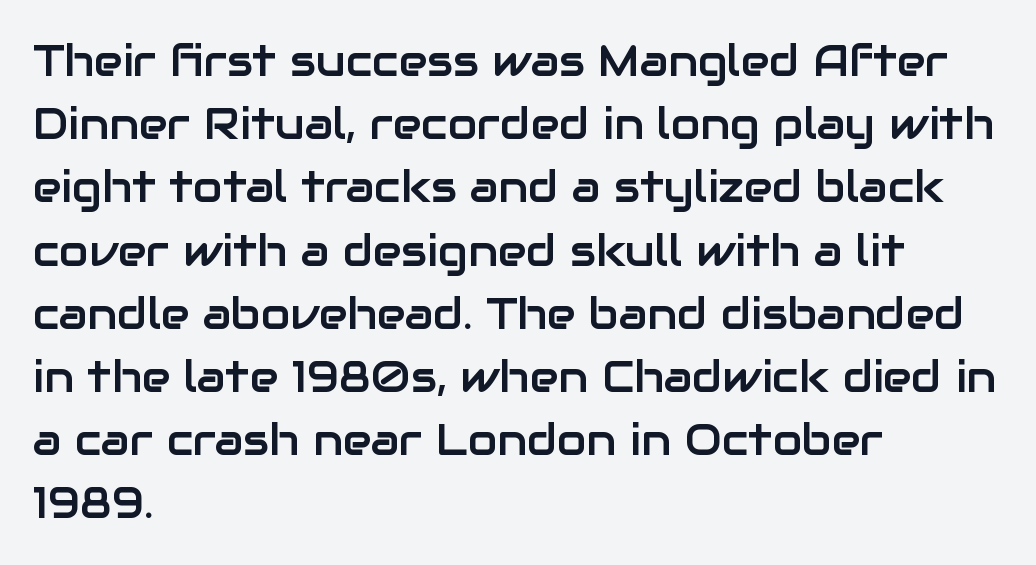
The image shows 43 px sans-serif type, upright; set left-aligned, normal line spacing (1.47x), normal letter spacing, not underlined; low stroke contrast and a medium x-height.
